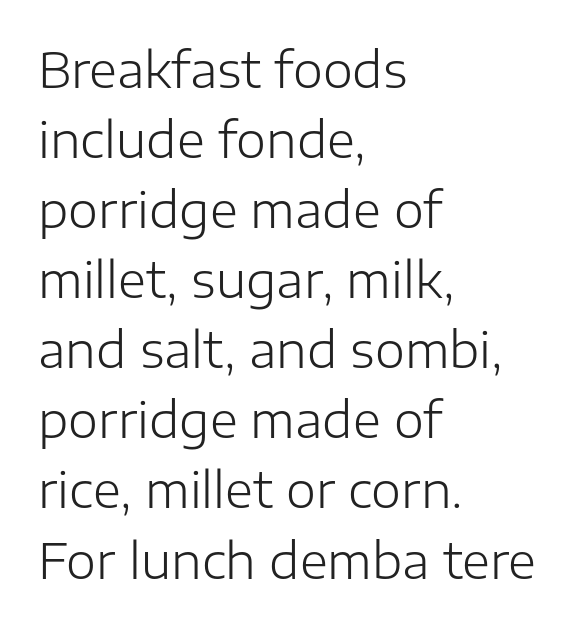
Q: Is the text bold? A: No.
Q: Is the text italic (slanted)? A: No, it is upright.
Q: Is the typeface a serif or a sans-serif typeface? A: Sans-serif.
Q: Is the text underlined? A: No.
Q: How is the paragraph aligned? A: Left-aligned.
Q: Is the spacing between letters normal or unusually wide? A: Normal.
Q: Is the spacing between lines tight, normal or loose? A: Normal.
Q: Width (condensed, normal, or wide)? A: Normal.
Q: Stroke contrast? A: Low.
Q: x-height? A: Medium.
Q: Monospaced? A: No.
